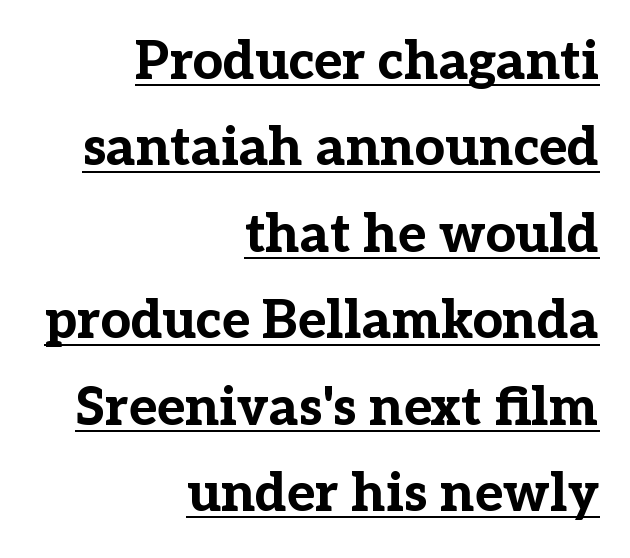
Q: Is the text bold? A: Yes.
Q: Is the text italic (slanted)? A: No, it is upright.
Q: Is the typeface a serif or a sans-serif typeface? A: Serif.
Q: Is the text underlined? A: Yes.
Q: How is the paragraph aligned? A: Right-aligned.
Q: Is the spacing between letters normal or unusually wide? A: Normal.
Q: Is the spacing between lines tight, normal or loose? A: Normal.
Q: Width (condensed, normal, or wide)? A: Normal.
Q: Stroke contrast? A: Low.
Q: x-height? A: Medium.
Q: Monospaced? A: No.
